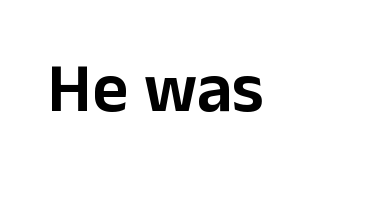
The image shows 69 px sans-serif type, upright; set normal letter spacing, not underlined; low stroke contrast and a medium x-height.
